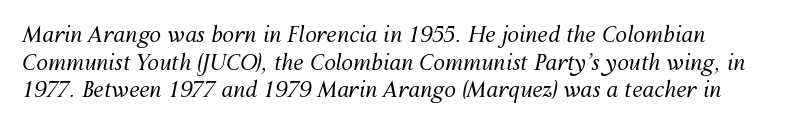
{"italic": "yes", "lean": "right", "slant_degrees": 12, "bold": "no", "underline": "no", "line_spacing": "normal", "line_spacing_ratio": 1.32, "letter_spacing": "normal", "letter_spacing_em": 0.0, "glyph_px": 21}
